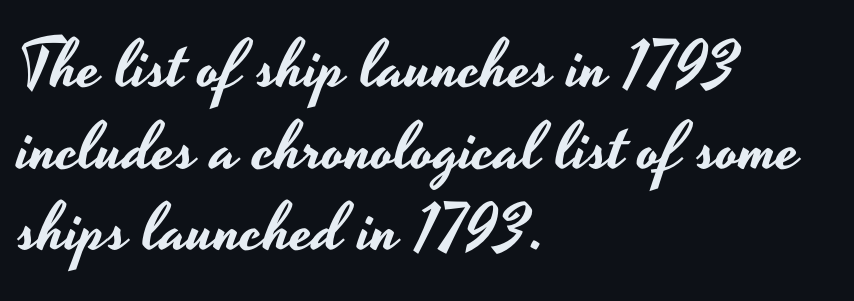
{"serif": "no", "width": "wide", "stroke_contrast": "low", "x_height": "small", "monospaced": "no", "underline": "no", "align": "left", "line_spacing_ratio": 1.22, "letter_spacing": "normal", "letter_spacing_em": 0.0, "glyph_px": 67}
